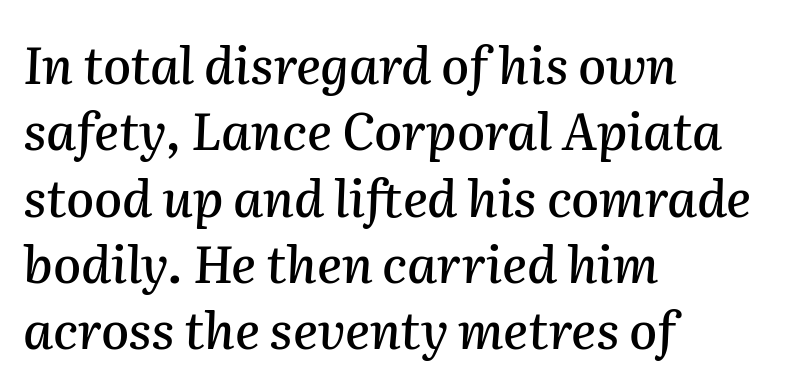
The foot of each line stays bare and open. Think of a printed novel: that variable character pitch is what you see here. There's an unmistakable incline to the writing here. The line-height multiplier appears to be the usual default.
